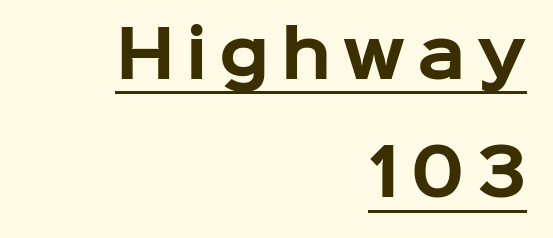
The lines are quadded right. This sample uses an upright cut, with every glyph sitting square on the baseline. Looks like someone drew a line under every word here. Character widths vary here, with narrow letters taking less room than wide ones. The rendering uses a bold face; every stroke is thick and dark.
